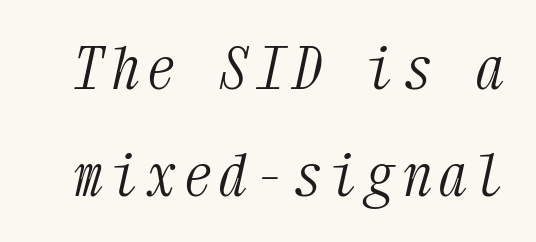
Check where the strokes stop: tiny serifs finish them off. Beneath every word, the page is bare. Is this a fixed-width face? Yes — each glyph sits in an identical cell. The rendering applies a slant to the glyphs. The passage shown is not bold in any degree.
